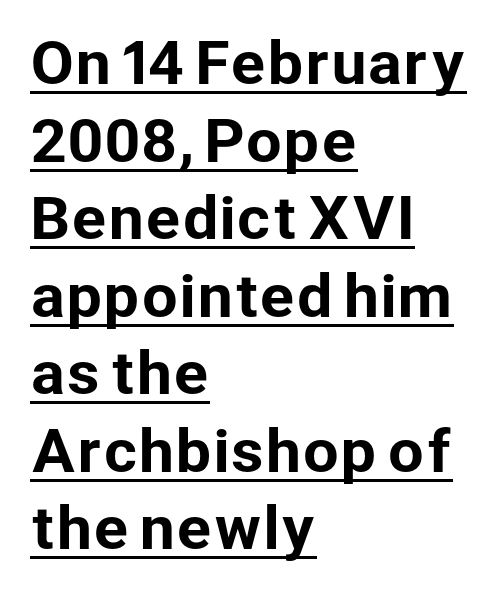
{"serif": "no", "italic": "no", "width": "normal", "stroke_contrast": "low", "x_height": "medium", "monospaced": "no", "underline": "yes", "align": "left", "line_spacing": "normal", "line_spacing_ratio": 1.36, "letter_spacing": "normal", "letter_spacing_em": 0.0, "glyph_px": 57}
